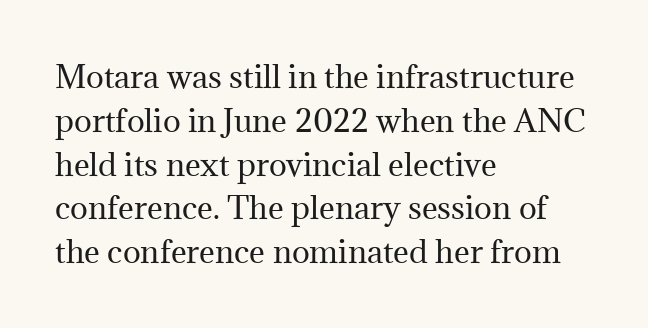
{"serif": "yes", "italic": "no", "bold": "no", "weight": "regular", "width": "normal", "stroke_contrast": "medium", "x_height": "medium", "monospaced": "no", "underline": "no", "align": "left", "line_spacing": "normal", "line_spacing_ratio": 1.46, "letter_spacing": "normal", "letter_spacing_em": 0.0, "glyph_px": 30}
